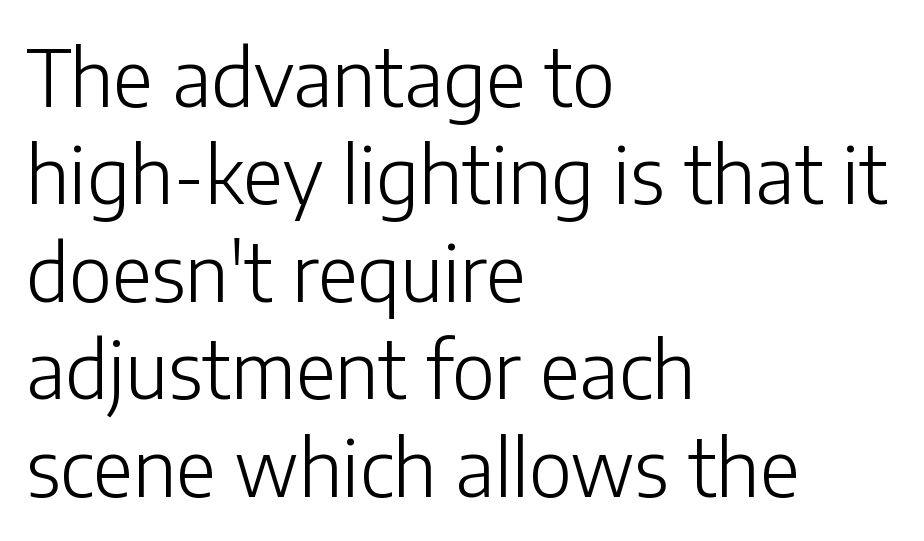
The area under the type is left untouched. The horizontal fit of the characters is conventional and even. The typeface has the unassuming heft of standard copy or less. This block has exactly the height ordinary leading produces. Note the varied advance widths — an 'i' is clearly narrower than an 'm'. Leftover space on each line is placed entirely after the last word.
